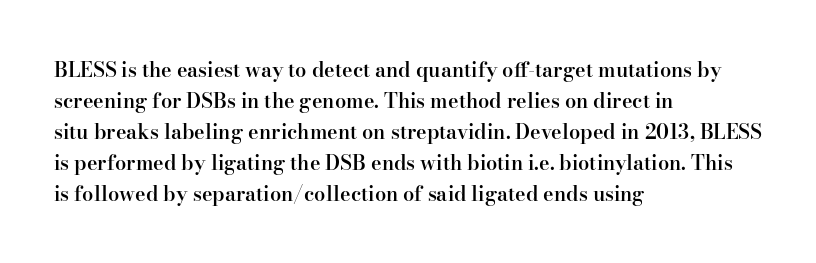
{"italic": "no", "bold": "semi", "underline": "no", "align": "left", "line_spacing": "normal", "line_spacing_ratio": 1.55, "letter_spacing": "normal", "letter_spacing_em": 0.0, "glyph_px": 20}
